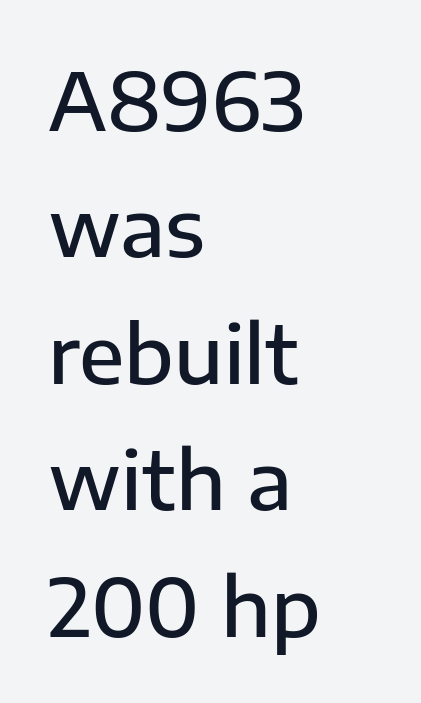
{"serif": "no", "italic": "no", "bold": "semi", "weight": "semibold", "width": "normal", "stroke_contrast": "low", "x_height": "medium", "monospaced": "no", "underline": "no", "align": "left", "line_spacing": "normal", "line_spacing_ratio": 1.58, "letter_spacing": "normal", "letter_spacing_em": 0.0, "glyph_px": 80}
